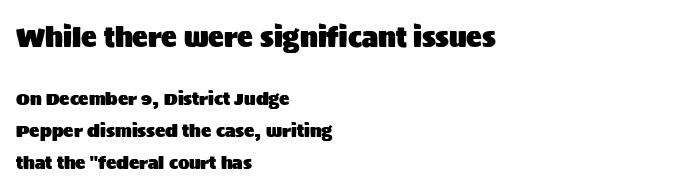
The image shows 26 px text type, upright; set left-aligned, line spacing 1.87x, normal letter spacing, not underlined; the first (top) block is 1.53x larger.
